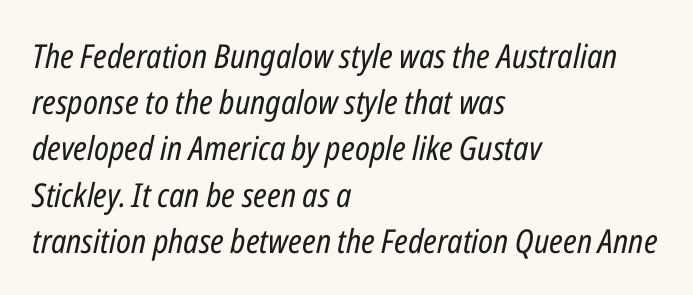
The image shows 33 px regular-weight, condensed type, italic (leaning right); set left-aligned, normal line spacing (1.4x), normal letter spacing, not underlined; low stroke contrast and a medium x-height.
